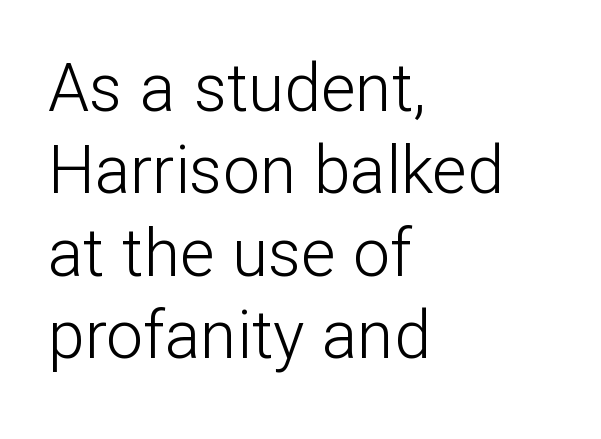
The image shows 66 px light sans-serif type, upright; set left-aligned, normal line spacing (1.25x), normal letter spacing, not underlined; low stroke contrast and a medium x-height.
